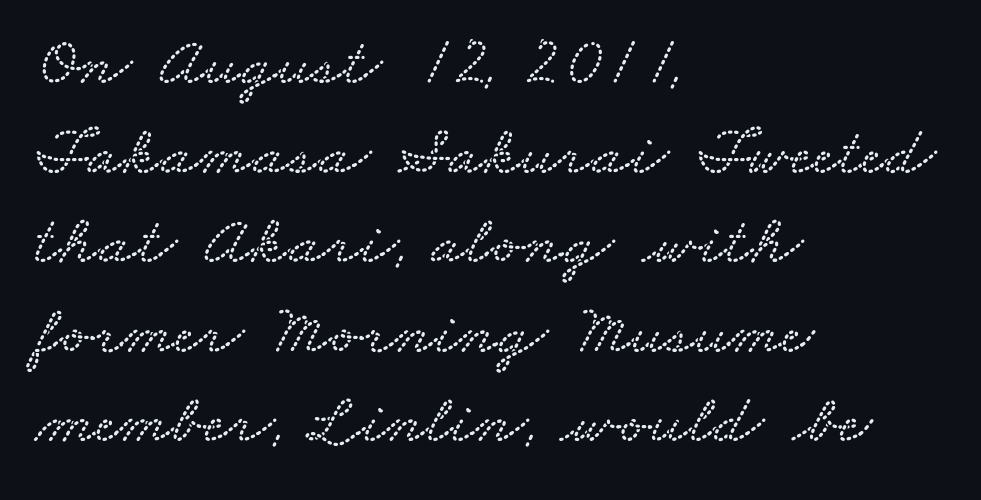
{"width": "wide", "stroke_contrast": "low", "x_height": "small", "monospaced": "no", "underline": "no", "align": "left", "line_spacing": "normal", "line_spacing_ratio": 1.28, "letter_spacing": "normal", "letter_spacing_em": 0.0, "glyph_px": 70}
